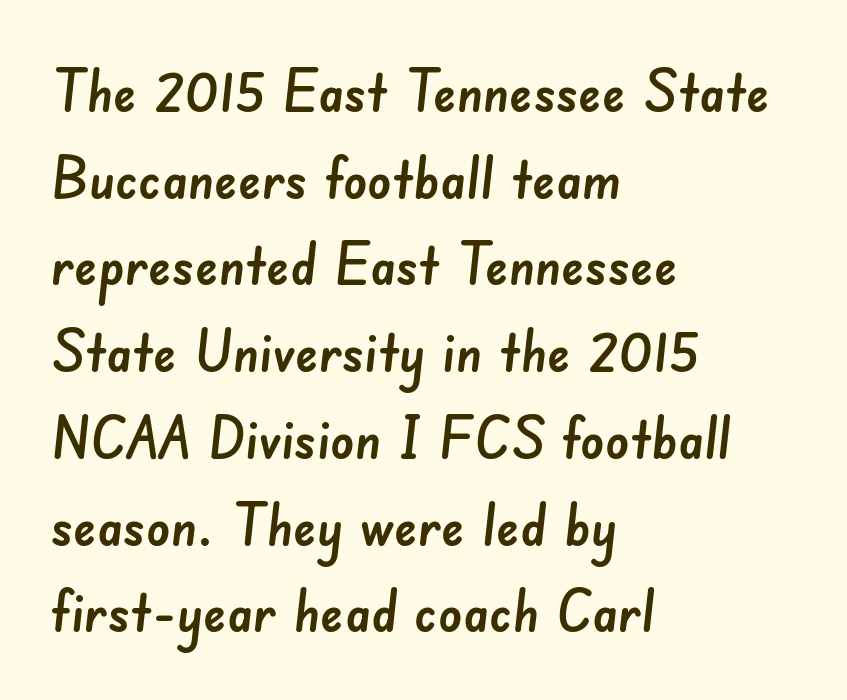
{"serif": "no", "width": "normal", "stroke_contrast": "low", "x_height": "small", "monospaced": "no", "underline": "no", "align": "left", "line_spacing": "normal", "line_spacing_ratio": 1.47, "letter_spacing": "normal", "letter_spacing_em": 0.0, "glyph_px": 59}
